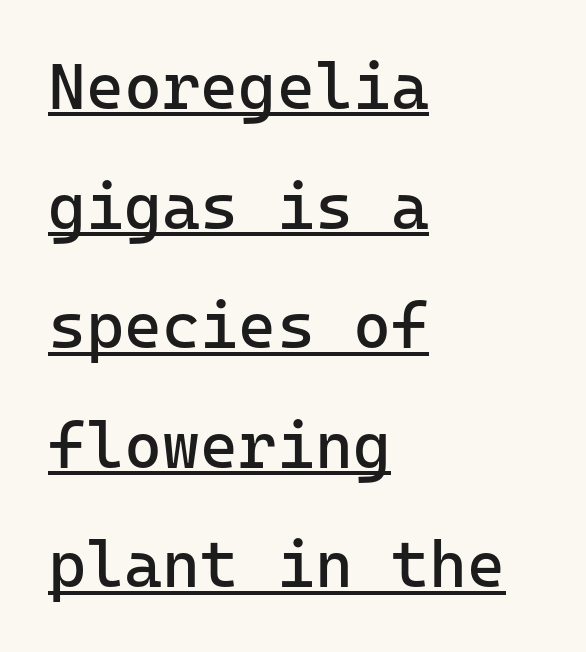
The image shows 65 px regular-weight sans-serif type, upright, monospaced; set left-aligned, line spacing 1.84x, normal letter spacing, underlined; low stroke contrast and a medium x-height.
